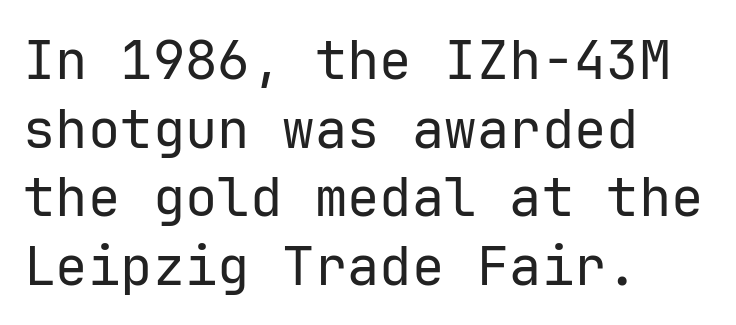
The image shows 54 px regular-weight sans-serif type, upright, monospaced; set left-aligned, normal line spacing (1.27x), normal letter spacing, not underlined; low stroke contrast and a medium x-height.
